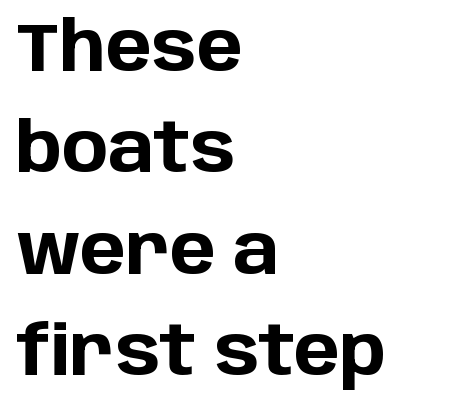
Q: Is the text bold? A: Yes.
Q: Is the text italic (slanted)? A: No, it is upright.
Q: Is the typeface a serif or a sans-serif typeface? A: Sans-serif.
Q: Is the text underlined? A: No.
Q: How is the paragraph aligned? A: Left-aligned.
Q: Is the spacing between letters normal or unusually wide? A: Normal.
Q: Is the spacing between lines tight, normal or loose? A: Normal.
Q: Width (condensed, normal, or wide)? A: Normal.
Q: Stroke contrast? A: Low.
Q: x-height? A: Large.
Q: Monospaced? A: No.
